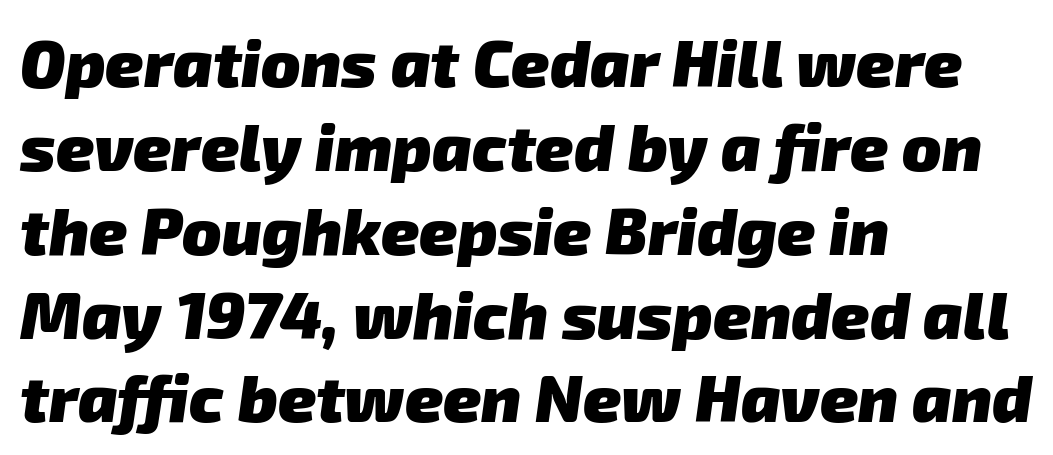
Q: Is the text bold? A: Yes.
Q: Is the typeface a serif or a sans-serif typeface? A: Sans-serif.
Q: Is the text underlined? A: No.
Q: How is the paragraph aligned? A: Left-aligned.
Q: Is the spacing between letters normal or unusually wide? A: Normal.
Q: Is the spacing between lines tight, normal or loose? A: Normal.
Q: Width (condensed, normal, or wide)? A: Normal.
Q: Stroke contrast? A: Low.
Q: x-height? A: Medium.
Q: Monospaced? A: No.
